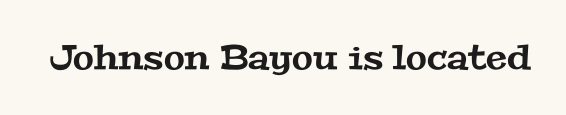
{"serif": "yes", "width": "wide", "stroke_contrast": "medium", "x_height": "medium", "monospaced": "no", "underline": "no", "letter_spacing": "normal", "letter_spacing_em": 0.0, "glyph_px": 34}
